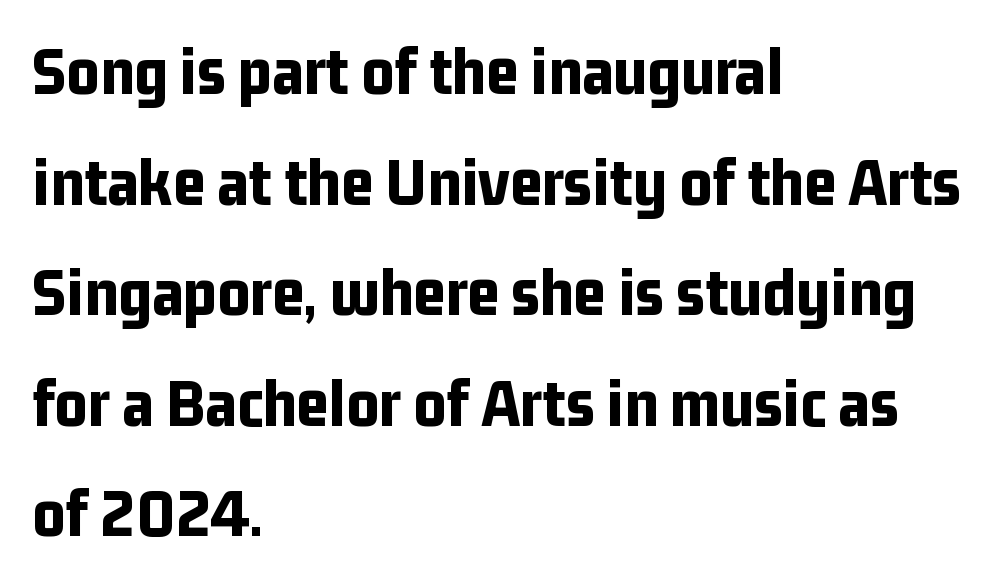
Spacing between characters is what you'd get straight out of the box. The vertical gap from one line to the next is medium. I'd call this a sans setting — the letters go barefoot. Characters remain perfectly vertical along every line. Every letter is thick-stroked: bold, no question. Rule under the text: the space is simply empty.
